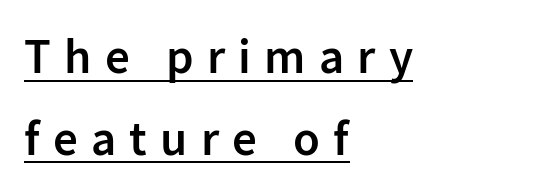
Q: Is the text bold? A: Semi-bold.
Q: Is the text italic (slanted)? A: No, it is upright.
Q: Is the typeface a serif or a sans-serif typeface? A: Sans-serif.
Q: Is the text underlined? A: Yes.
Q: How is the paragraph aligned? A: Left-aligned.
Q: Is the spacing between letters normal or unusually wide? A: Unusually wide.
Q: Is the spacing between lines tight, normal or loose? A: Normal.
Q: Width (condensed, normal, or wide)? A: Normal.
Q: Stroke contrast? A: Low.
Q: x-height? A: Medium.
Q: Monospaced? A: No.
